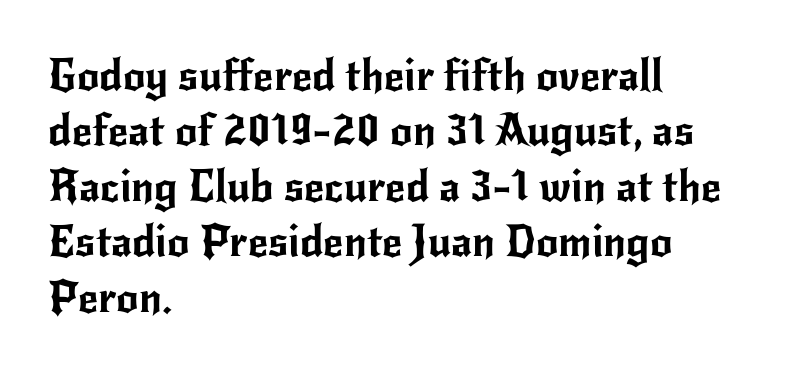
{"serif": "no", "italic": "no", "width": "normal", "stroke_contrast": "low", "x_height": "small", "monospaced": "no", "underline": "no", "align": "left", "line_spacing": "normal", "line_spacing_ratio": 1.26, "letter_spacing": "normal", "letter_spacing_em": 0.0, "glyph_px": 44}
